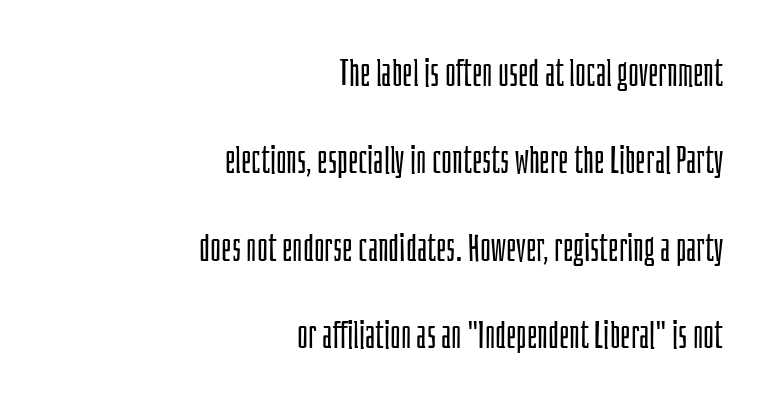
Q: Is the text bold? A: No.
Q: Is the text italic (slanted)? A: No, it is upright.
Q: Is the typeface a serif or a sans-serif typeface? A: Sans-serif.
Q: Is the text underlined? A: No.
Q: How is the paragraph aligned? A: Right-aligned.
Q: Is the spacing between letters normal or unusually wide? A: Normal.
Q: Is the spacing between lines tight, normal or loose? A: Loose.
Q: Width (condensed, normal, or wide)? A: Condensed.
Q: Stroke contrast? A: Low.
Q: x-height? A: Large.
Q: Monospaced? A: No.
